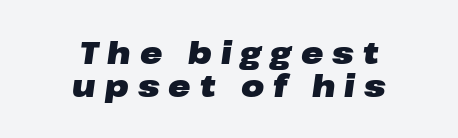
Decoration check: the copy has no underline. Notice how descenders almost collide with the ascenders below — that's tight leading. In terms of posture, this sample is oblique. Typeset on center — no edge is straight.
